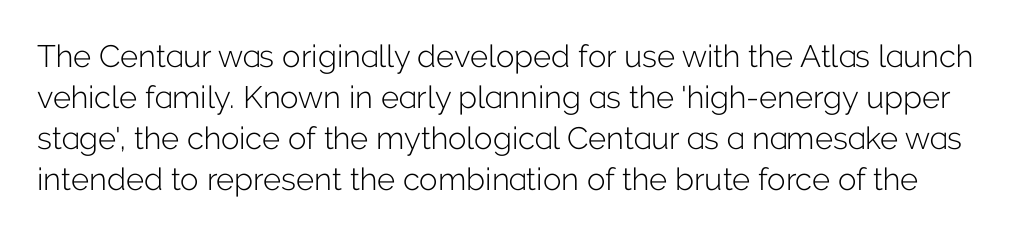
Summary of vertical rhythm: regular, with standard interline spacing. This rendering features lettering with no underline. The characters are drawn with everyday or finer stroke widths. Nope, no serifs anywhere on these letters.
